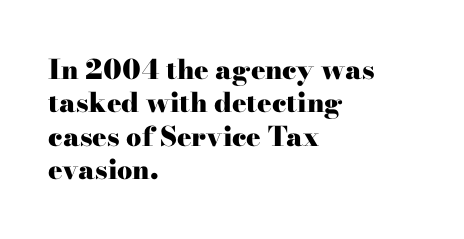
The image shows 27 px bold type, upright; set left-aligned, line spacing 1.24x, normal letter spacing, not underlined.
